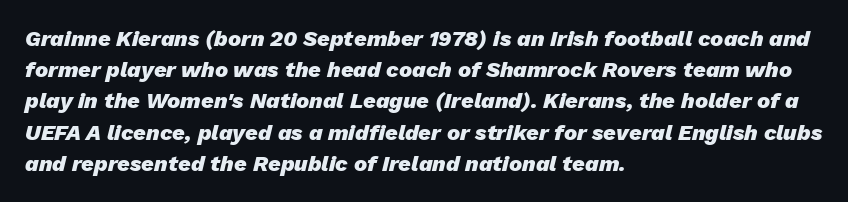
Q: Is the text bold? A: Yes.
Q: Is the text italic (slanted)? A: Yes, it leans right by about 13 degrees.
Q: Is the text underlined? A: No.
Q: How is the paragraph aligned? A: Left-aligned.
Q: Is the spacing between letters normal or unusually wide? A: Normal.
Q: Is the spacing between lines tight, normal or loose? A: Normal.
